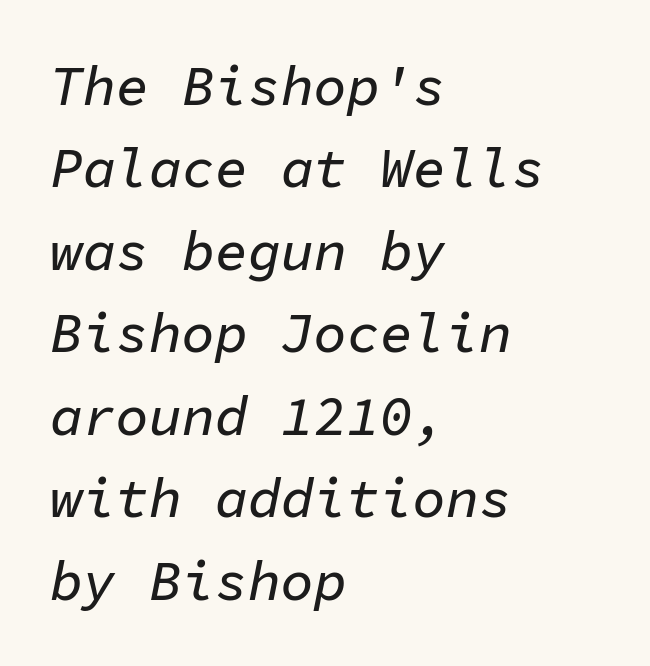
Q: Is the text italic (slanted)? A: Yes, it leans right by about 11 degrees.
Q: Is the text underlined? A: No.
Q: How is the paragraph aligned? A: Left-aligned.
Q: Is the spacing between letters normal or unusually wide? A: Normal.
Q: Is the spacing between lines tight, normal or loose? A: Normal.
Q: Width (condensed, normal, or wide)? A: Normal.
Q: Stroke contrast? A: Low.
Q: x-height? A: Medium.
Q: Monospaced? A: Yes.
